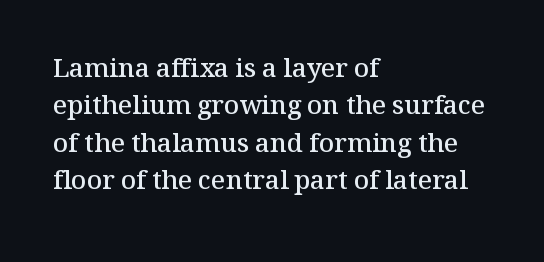
{"italic": "no", "bold": "semi", "underline": "no", "align": "left", "line_spacing": "normal", "line_spacing_ratio": 1.44, "letter_spacing": "normal", "letter_spacing_em": 0.0, "glyph_px": 26}
